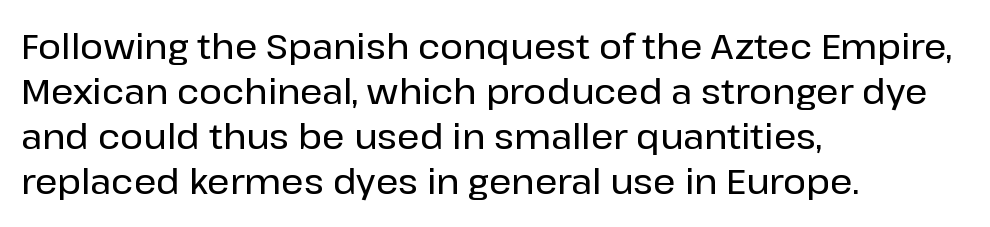
Every character sits straight up, as roman type does. The text block is weighted toward the left margin, trailing off unevenly rightward. The typeface chosen for these lines omits serifs. Underlining? Definitely not there.
